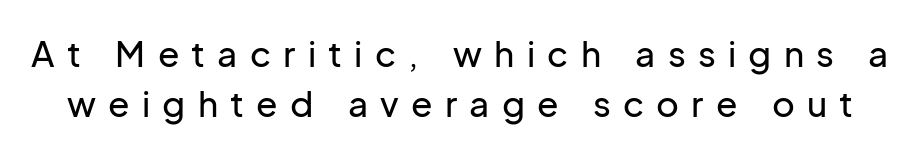
Q: Is the text italic (slanted)? A: No, it is upright.
Q: Is the typeface a serif or a sans-serif typeface? A: Sans-serif.
Q: Is the text underlined? A: No.
Q: Is the spacing between letters normal or unusually wide? A: Unusually wide.
Q: Is the spacing between lines tight, normal or loose? A: Normal.
Q: Width (condensed, normal, or wide)? A: Normal.
Q: Stroke contrast? A: Low.
Q: x-height? A: Medium.
Q: Monospaced? A: No.
